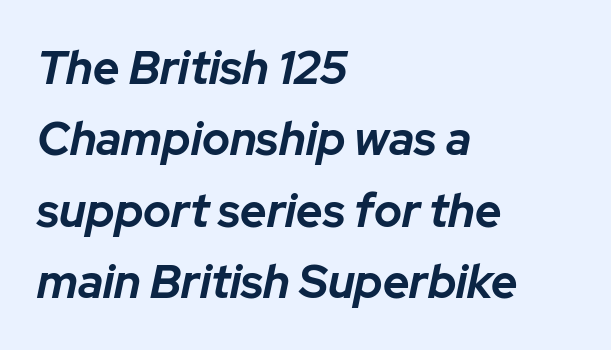
{"italic": "yes", "lean": "right", "slant_degrees": 12, "bold": "yes", "weight": "bold", "width": "normal", "stroke_contrast": "low", "x_height": "medium", "monospaced": "no", "underline": "no", "align": "left", "line_spacing": "normal", "line_spacing_ratio": 1.55, "letter_spacing": "normal", "letter_spacing_em": 0.0, "glyph_px": 46}
